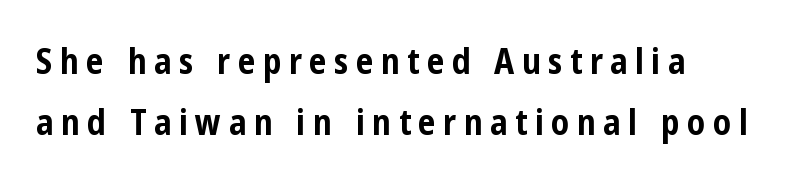
The type family on display is of the sans-serif kind. No word sits above an underline. The font is running at its bold setting. Proportional: the letters do not fall into vertical columns.
